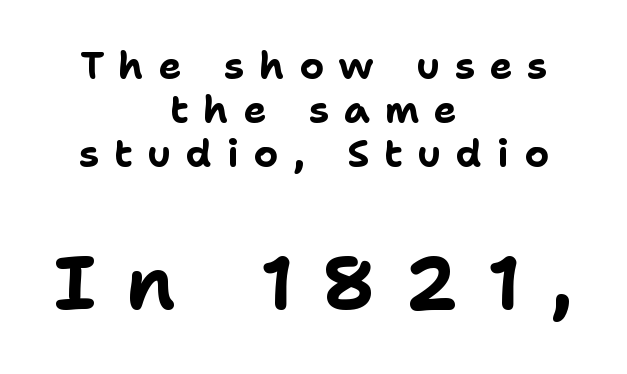
Q: Is the text bold? A: Yes.
Q: Is the text italic (slanted)? A: No, it is upright.
Q: Is the typeface a serif or a sans-serif typeface? A: Sans-serif.
Q: Is the text underlined? A: No.
Q: How is the paragraph aligned? A: Centered.
Q: Is the spacing between letters normal or unusually wide? A: Unusually wide.
Q: Which block of text is set in a larger size, the first (top) or the second (bottom)? A: The second (bottom) one.
Q: Width (condensed, normal, or wide)? A: Normal.
Q: Stroke contrast? A: Low.
Q: x-height? A: Medium.
Q: Monospaced? A: No.
